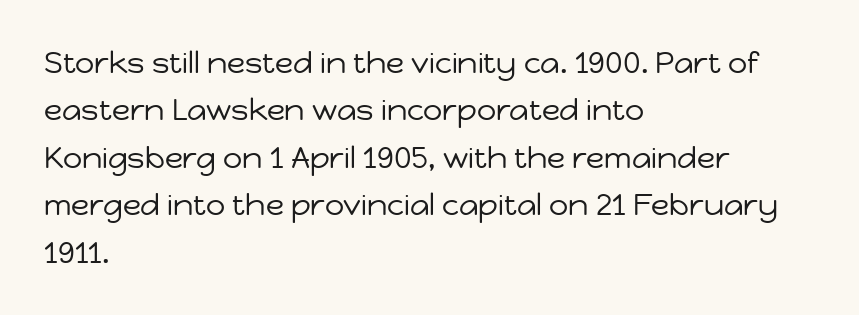
{"serif": "no", "italic": "no", "bold": "no", "weight": "regular", "width": "normal", "stroke_contrast": "low", "x_height": "medium", "monospaced": "no", "underline": "no", "align": "left", "line_spacing": "normal", "line_spacing_ratio": 1.58, "letter_spacing": "normal", "letter_spacing_em": 0.0, "glyph_px": 30}
